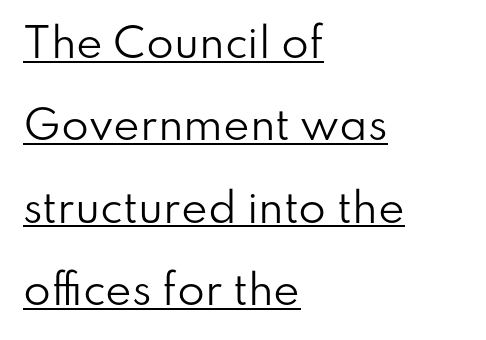
Vertically, the passage feels expansive, rows floating well apart. The passage is arranged the way most books set body copy — flush left. Nobody touched the tracking dial on this one. Note the varied advance widths — an 'i' is clearly narrower than an 'm'. In designer terms, the underline attribute is active on this setting.
